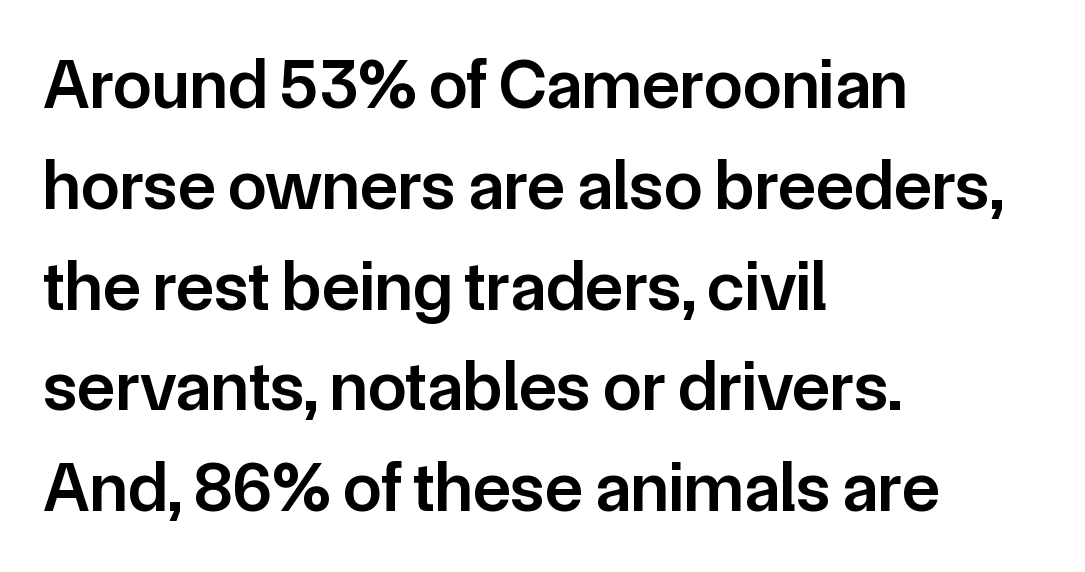
{"serif": "no", "italic": "no", "bold": "semi", "weight": "semibold", "width": "normal", "stroke_contrast": "low", "x_height": "medium", "monospaced": "no", "underline": "no", "align": "left", "line_spacing": "normal", "line_spacing_ratio": 1.44, "letter_spacing": "normal", "letter_spacing_em": 0.0, "glyph_px": 70}
